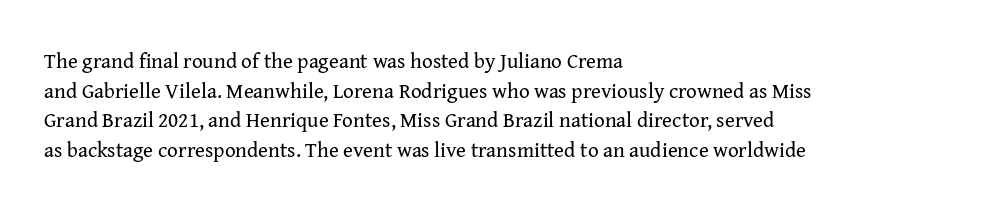
Q: Is the text bold? A: No.
Q: Is the text italic (slanted)? A: No, it is upright.
Q: Is the text underlined? A: No.
Q: How is the paragraph aligned? A: Left-aligned.
Q: Is the spacing between letters normal or unusually wide? A: Normal.
Q: Is the spacing between lines tight, normal or loose? A: Normal.
